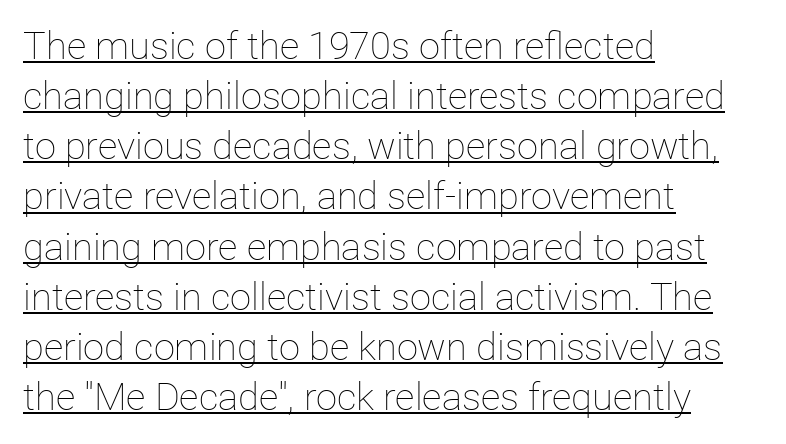
Spacing between characters is what you'd get straight out of the box. Character widths vary here, with narrow letters taking less room than wide ones. Each line starts at the same left margin while the right side varies. Nothing heavy about these letters — not bold at all. This rendering features underlined lettering. The letters stand upright; this is a roman face.
